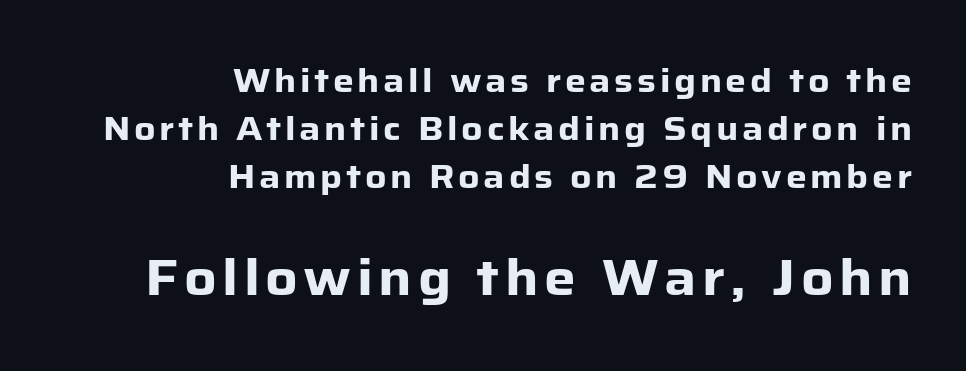
The image shows 50 px heavy sans-serif type, upright; set right-aligned, normal line spacing (1.45x), not underlined; the second (bottom) block is 1.52x larger; low stroke contrast and a medium x-height.
